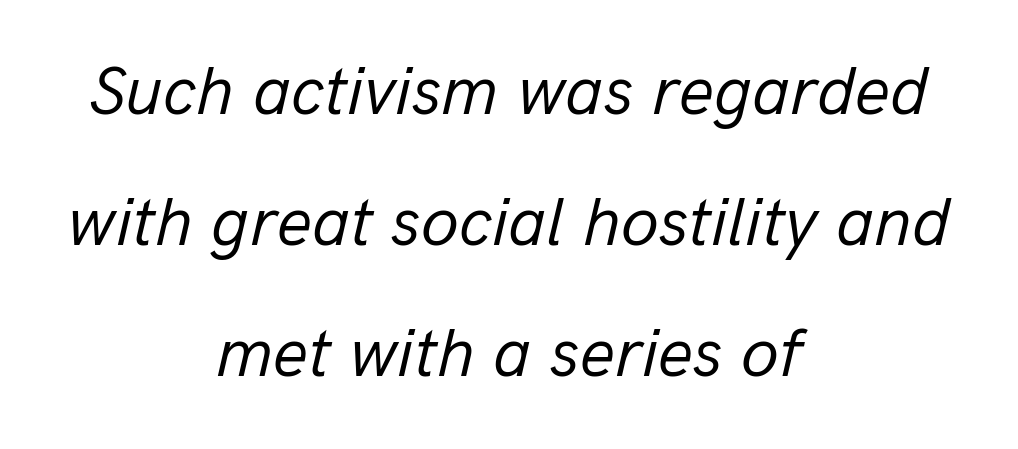
{"italic": "yes", "lean": "right", "slant_degrees": 13, "bold": "no", "weight": "regular", "width": "normal", "stroke_contrast": "low", "x_height": "medium", "monospaced": "no", "underline": "no", "align": "center", "line_spacing": "loose", "line_spacing_ratio": 1.9, "letter_spacing": "normal", "letter_spacing_em": 0.0, "glyph_px": 69}
